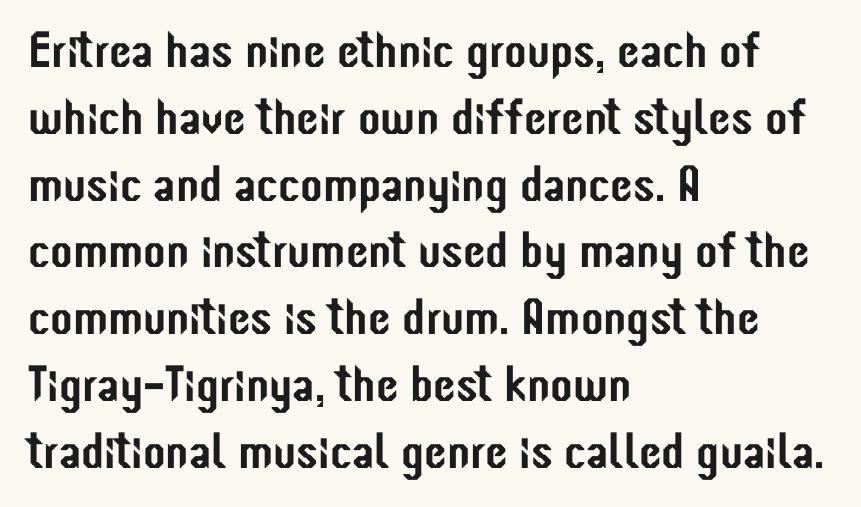
The image shows 51 px condensed sans-serif type, upright; set left-aligned, normal line spacing (1.31x), normal letter spacing, not underlined; low stroke contrast and a medium x-height.
